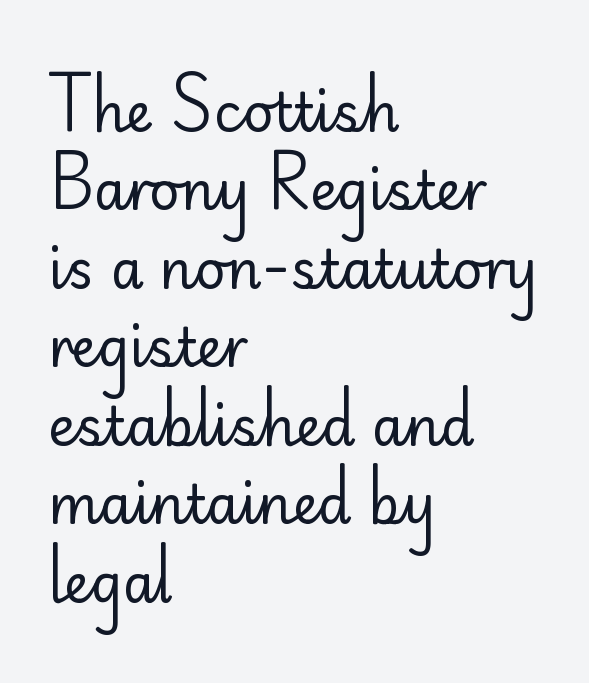
Q: Is the text bold? A: No.
Q: Is the text italic (slanted)? A: No, it is upright.
Q: Is the typeface a serif or a sans-serif typeface? A: Sans-serif.
Q: Is the text underlined? A: No.
Q: How is the paragraph aligned? A: Left-aligned.
Q: Is the spacing between letters normal or unusually wide? A: Normal.
Q: Is the spacing between lines tight, normal or loose? A: Normal.
Q: Width (condensed, normal, or wide)? A: Normal.
Q: Stroke contrast? A: Low.
Q: x-height? A: Small.
Q: Monospaced? A: No.
